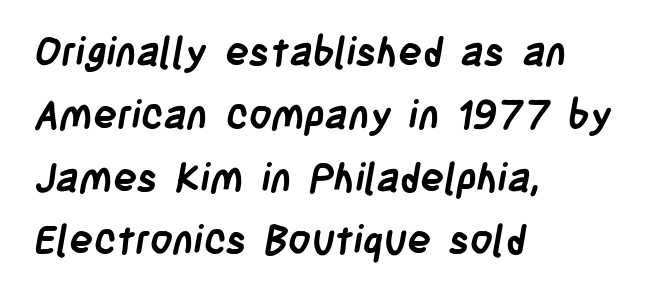
The image shows 40 px semibold, condensed sans-serif type; set left-aligned, normal line spacing (1.57x), normal letter spacing, not underlined; low stroke contrast and a large x-height.
